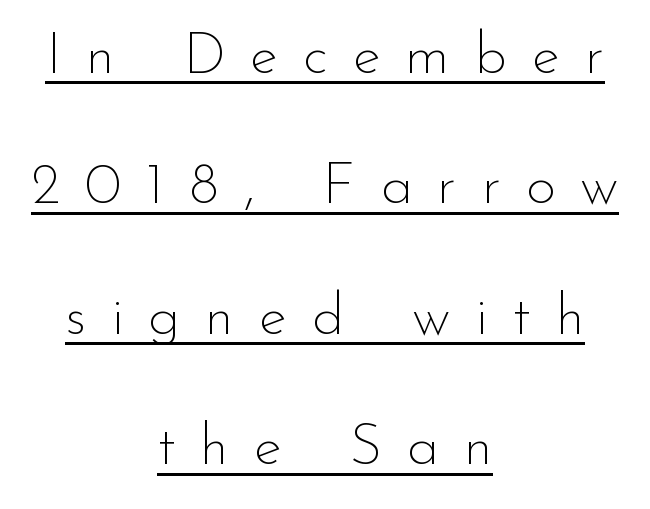
{"serif": "no", "italic": "no", "bold": "no", "weight": "thin", "width": "normal", "stroke_contrast": "low", "x_height": "small", "monospaced": "no", "underline": "yes", "align": "center", "line_spacing": "loose", "line_spacing_ratio": 2.25, "letter_spacing": "wide", "letter_spacing_em": 0.43, "glyph_px": 58}
